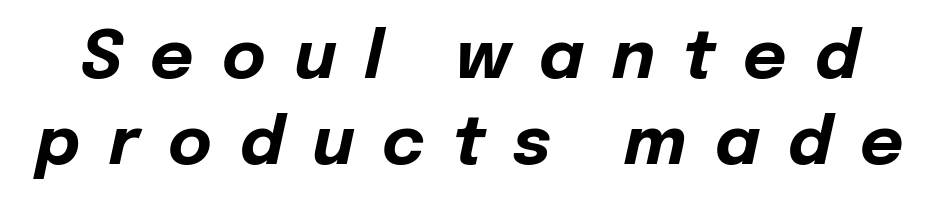
{"italic": "yes", "lean": "right", "slant_degrees": 12, "bold": "yes", "weight": "bold", "width": "normal", "stroke_contrast": "low", "x_height": "medium", "monospaced": "no", "underline": "no", "line_spacing": "normal", "line_spacing_ratio": 1.29, "letter_spacing": "wide", "letter_spacing_em": 0.42, "glyph_px": 67}
